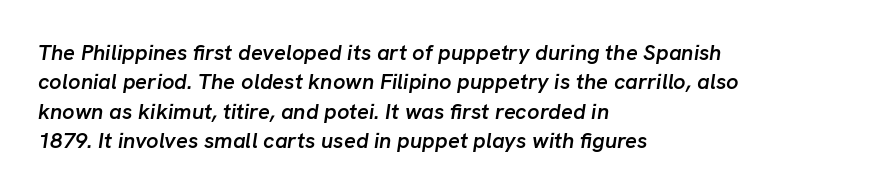
The specimen reads as italic at a glance. Line spacing here is normal. As a designer I'd log this as weight 600, semibold. Typeset ragged right — the left edge is the straight one. Short note: letters normally spaced. Bare-footed words on every line.
